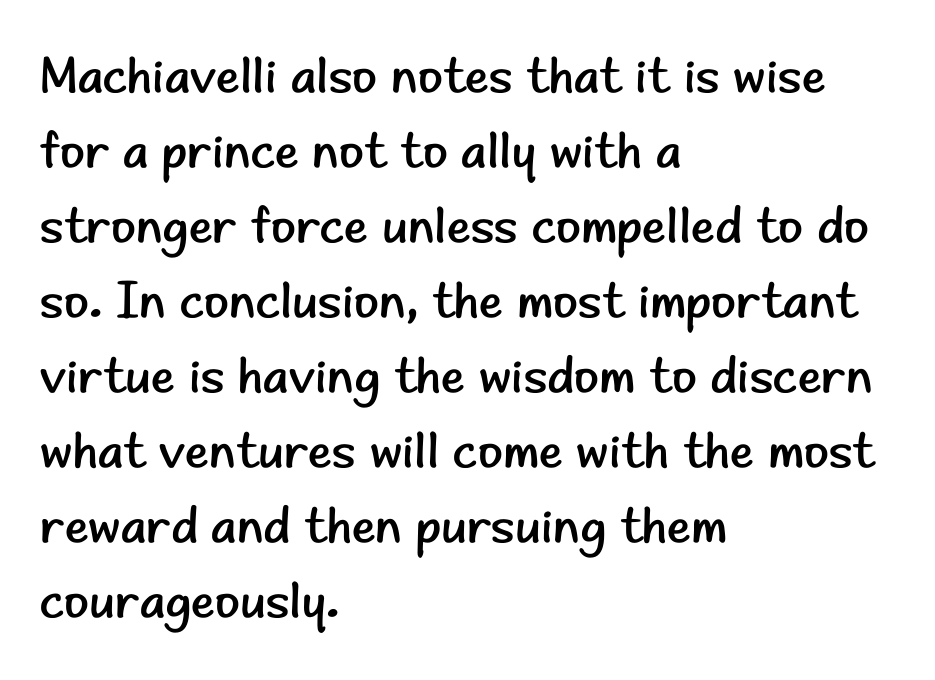
Spacing verdict: proportional, widths tailored to each character. The letters sit at their default tracking, neither squeezed nor spread. On a weight scale, this lands at 450 or below. Check under the words: just untouched page. This is sans-serif lettering, the kind often seen on screens and signage. Every character sits straight up, as roman type does.
